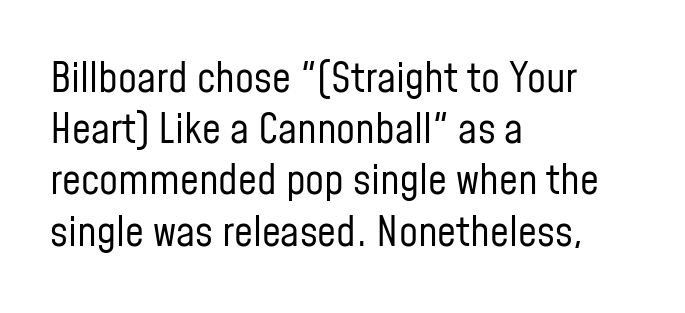
Caption: standard tracking, unaltered. The glyphs in this specimen are sans serif. Check under the words: just untouched page. Heft: none added — not bold. A student would call this left alignment; a typographer would say flush left, rag right.
